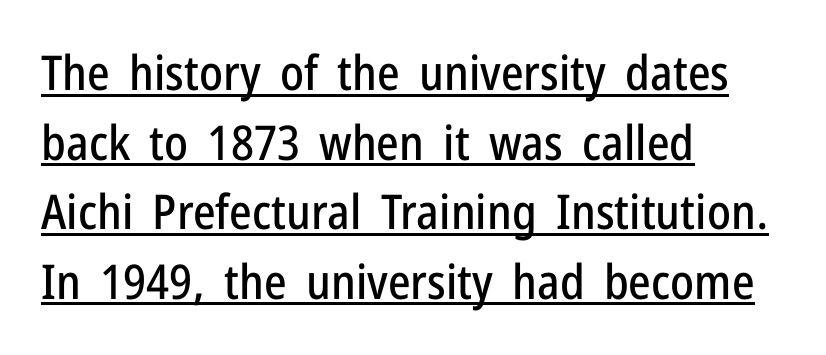
{"serif": "no", "italic": "no", "width": "condensed", "stroke_contrast": "low", "x_height": "medium", "monospaced": "no", "underline": "yes", "align": "left", "line_spacing": "normal", "line_spacing_ratio": 1.45, "letter_spacing": "normal", "letter_spacing_em": 0.0, "glyph_px": 48}
